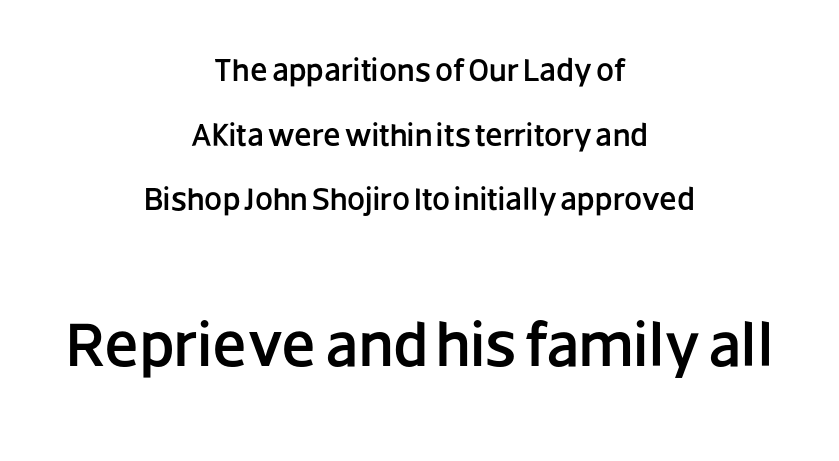
Think of a printed novel: that variable character pitch is what you see here. These lines keep a tight, regular rhythm from letter to letter. This sample is center-justified, so both line endings float freely. Character size in the trailing block exceeds that of the leading block.
